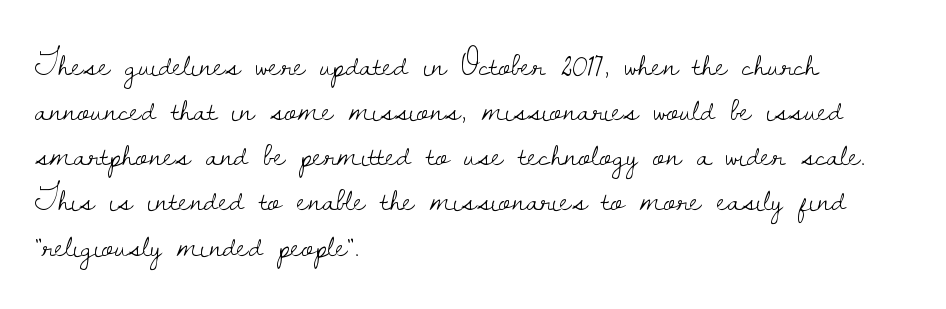
Q: Is the text bold? A: No.
Q: Is the text italic (slanted)? A: Yes.
Q: Is the typeface a serif or a sans-serif typeface? A: Serif.
Q: Is the text underlined? A: No.
Q: How is the paragraph aligned? A: Left-aligned.
Q: Is the spacing between letters normal or unusually wide? A: Normal.
Q: Is the spacing between lines tight, normal or loose? A: Normal.
Q: Width (condensed, normal, or wide)? A: Normal.
Q: Stroke contrast? A: Low.
Q: x-height? A: Small.
Q: Monospaced? A: No.
